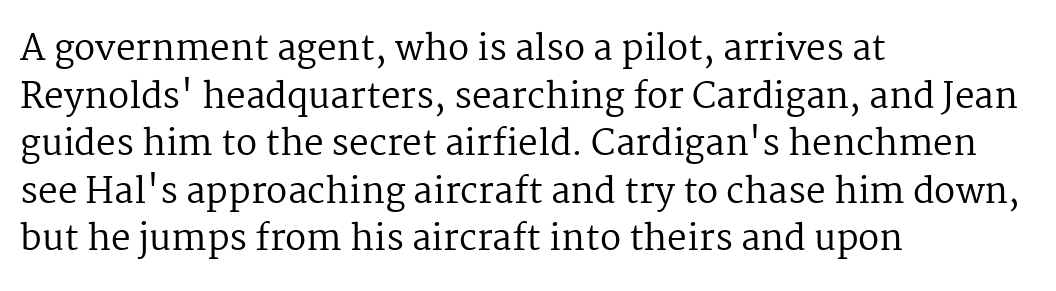
{"serif": "yes", "italic": "no", "bold": "no", "weight": "regular", "width": "normal", "stroke_contrast": "medium", "x_height": "medium", "monospaced": "no", "underline": "no", "align": "left", "line_spacing": "normal", "line_spacing_ratio": 1.36, "letter_spacing": "normal", "letter_spacing_em": 0.0, "glyph_px": 35}
